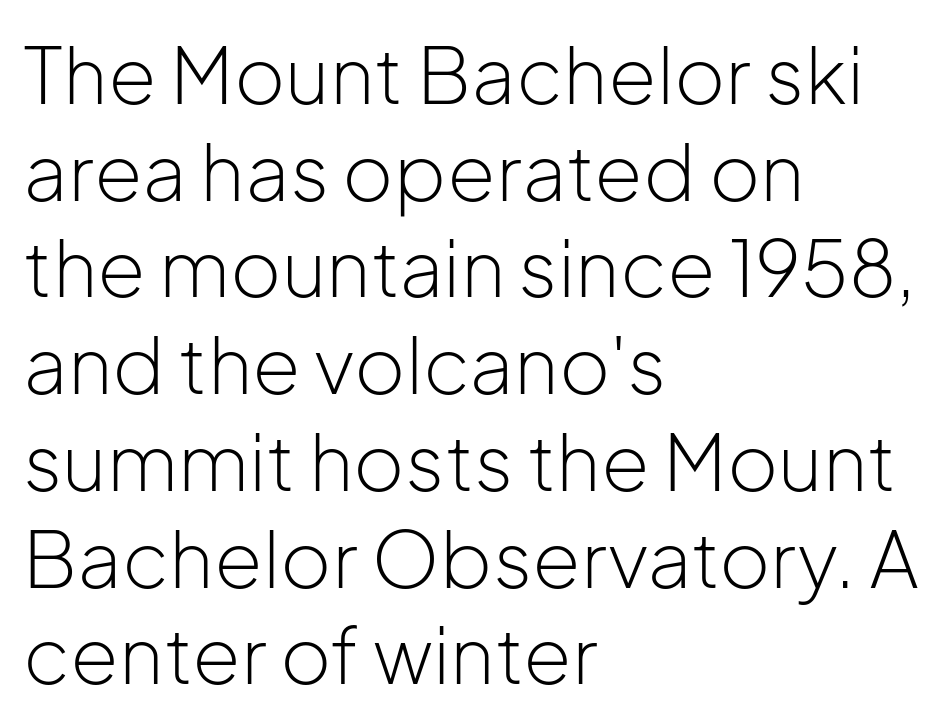
Q: Is the text bold? A: No.
Q: Is the text italic (slanted)? A: No, it is upright.
Q: Is the typeface a serif or a sans-serif typeface? A: Sans-serif.
Q: Is the text underlined? A: No.
Q: How is the paragraph aligned? A: Left-aligned.
Q: Is the spacing between letters normal or unusually wide? A: Normal.
Q: Width (condensed, normal, or wide)? A: Normal.
Q: Stroke contrast? A: Low.
Q: x-height? A: Medium.
Q: Monospaced? A: No.
